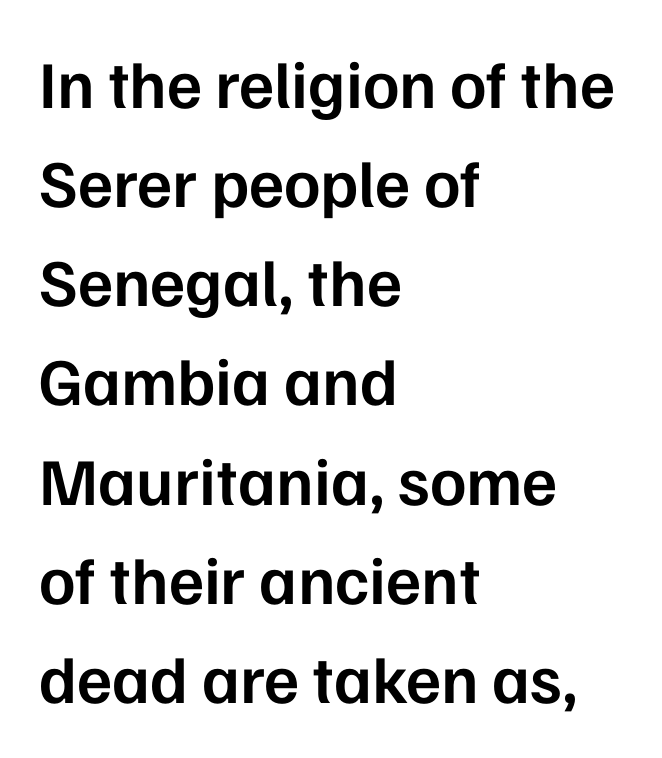
The image shows 67 px semibold sans-serif type, upright; set left-aligned, normal line spacing (1.48x), normal letter spacing, not underlined; low stroke contrast and a medium x-height.
